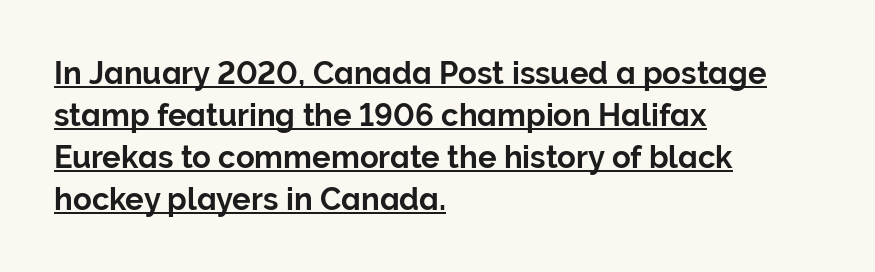
{"serif": "no", "italic": "no", "width": "normal", "stroke_contrast": "low", "x_height": "medium", "monospaced": "no", "underline": "yes", "align": "left", "line_spacing": "normal", "line_spacing_ratio": 1.35, "letter_spacing": "normal", "letter_spacing_em": 0.0, "glyph_px": 31}
